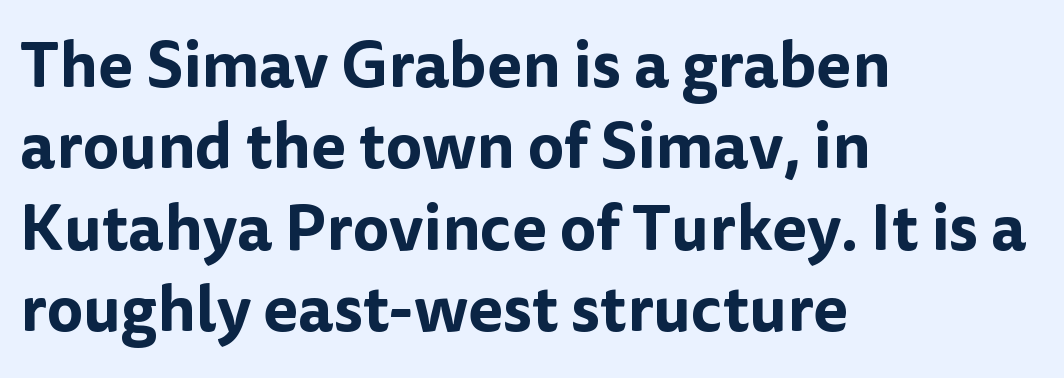
{"serif": "no", "italic": "no", "width": "normal", "stroke_contrast": "low", "x_height": "medium", "monospaced": "no", "underline": "no", "align": "left", "line_spacing": "normal", "line_spacing_ratio": 1.27, "letter_spacing": "normal", "letter_spacing_em": 0.0, "glyph_px": 64}
